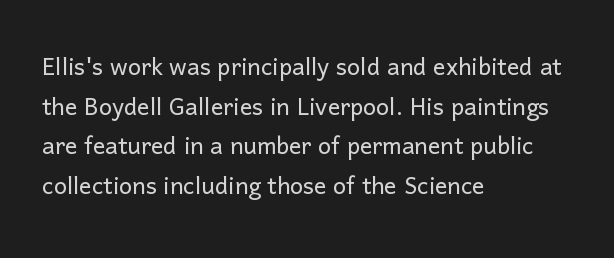
Unbolded letterforms with no extra heft. Each line starts at the same left margin while the right side varies. Line spacing here is normal. Stroke terminals: plain, sans-serif.
